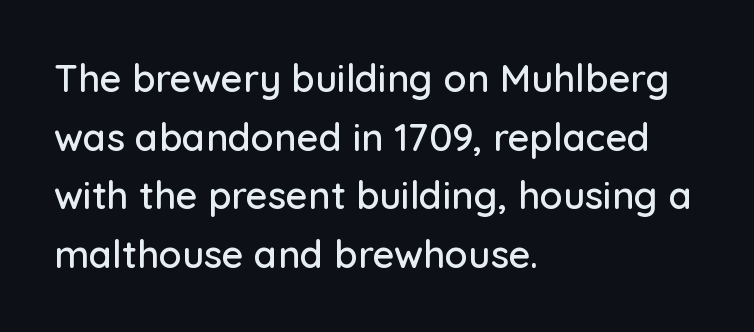
Q: Is the text italic (slanted)? A: No, it is upright.
Q: Is the typeface a serif or a sans-serif typeface? A: Sans-serif.
Q: Is the text underlined? A: No.
Q: How is the paragraph aligned? A: Left-aligned.
Q: Is the spacing between letters normal or unusually wide? A: Normal.
Q: Is the spacing between lines tight, normal or loose? A: Normal.
Q: Width (condensed, normal, or wide)? A: Normal.
Q: Stroke contrast? A: Low.
Q: x-height? A: Medium.
Q: Monospaced? A: No.
